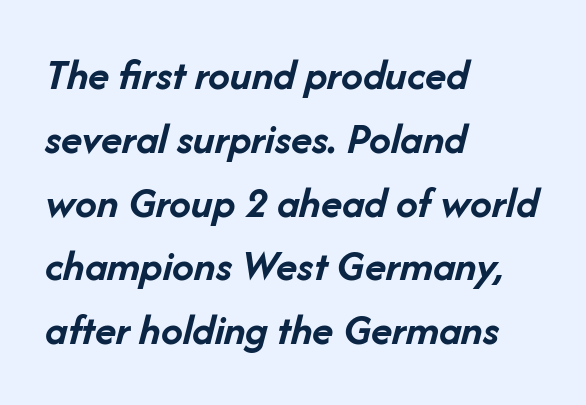
{"italic": "yes", "lean": "right", "slant_degrees": 14, "bold": "yes", "weight": "semibold", "width": "normal", "stroke_contrast": "low", "x_height": "medium", "monospaced": "no", "underline": "no", "align": "left", "line_spacing": "normal", "line_spacing_ratio": 1.45, "letter_spacing": "normal", "letter_spacing_em": 0.0, "glyph_px": 44}
